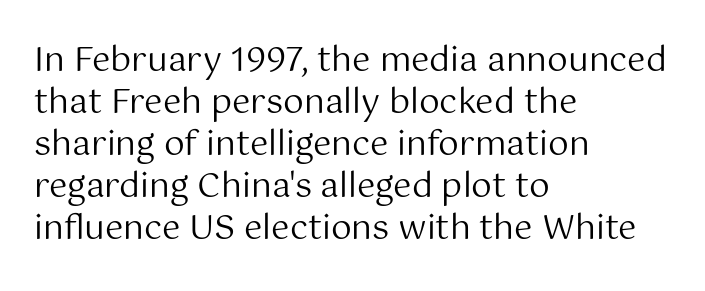
{"serif": "no", "italic": "no", "bold": "no", "weight": "regular", "width": "normal", "stroke_contrast": "medium", "x_height": "medium", "monospaced": "no", "underline": "no", "align": "left", "line_spacing": "normal", "line_spacing_ratio": 1.27, "letter_spacing": "normal", "letter_spacing_em": 0.0, "glyph_px": 33}
